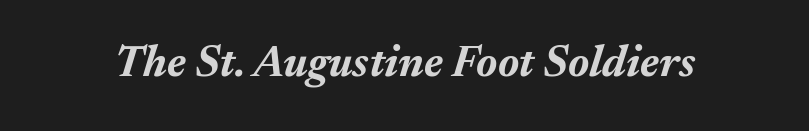
Q: Is the text bold? A: Yes.
Q: Is the text italic (slanted)? A: Yes, it leans right by about 17 degrees.
Q: Is the text underlined? A: No.
Q: Is the spacing between letters normal or unusually wide? A: Normal.
Q: Width (condensed, normal, or wide)? A: Normal.
Q: Stroke contrast? A: Medium.
Q: x-height? A: Medium.
Q: Monospaced? A: No.
